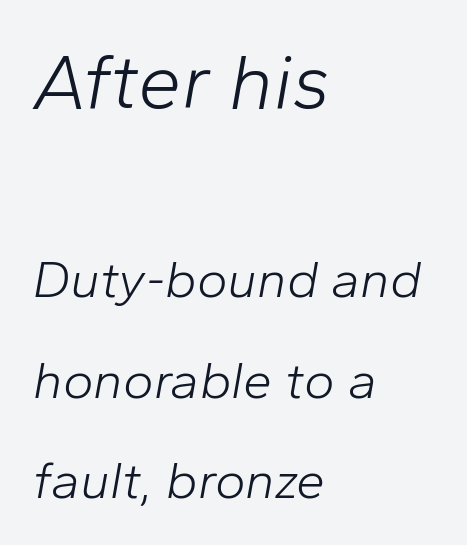
Which margin do the lines hug? The left one — the right edge is uneven. The rendering applies a slant to the glyphs. The gaps between neighbouring characters are ordinary and unremarkable. These glyphs show unthickened strokes, regular width or finer.
